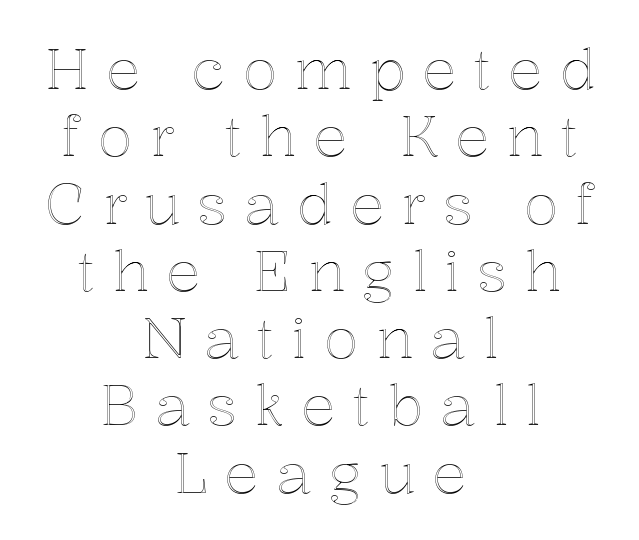
Italic: no, the glyphs are upright roman. This sample has the flowing, uneven cadence of proportional lettering. The type is letterspaced generously, with wide tracking. Glance below the letters and you will spot only blank space. The lines are quadded center.
